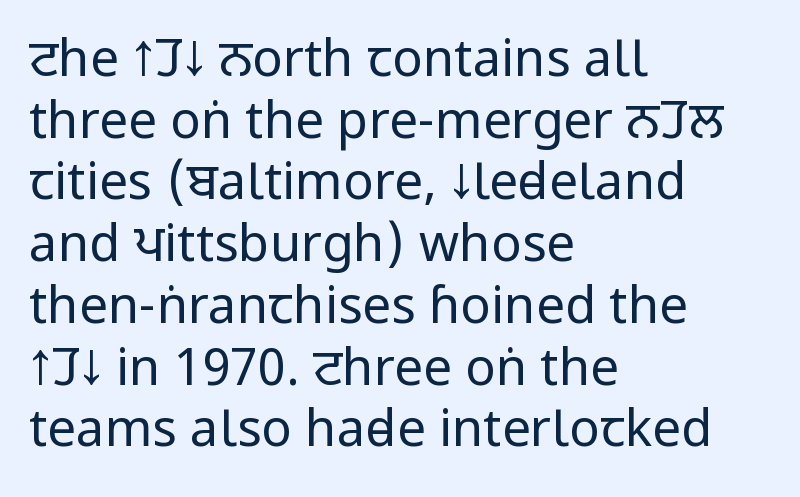
Q: Is the text bold? A: No.
Q: Is the text italic (slanted)? A: No, it is upright.
Q: Is the typeface a serif or a sans-serif typeface? A: Sans-serif.
Q: Is the text underlined? A: No.
Q: How is the paragraph aligned? A: Left-aligned.
Q: Is the spacing between letters normal or unusually wide? A: Normal.
Q: Width (condensed, normal, or wide)? A: Condensed.
Q: Stroke contrast? A: Low.
Q: x-height? A: Large.
Q: Monospaced? A: No.
